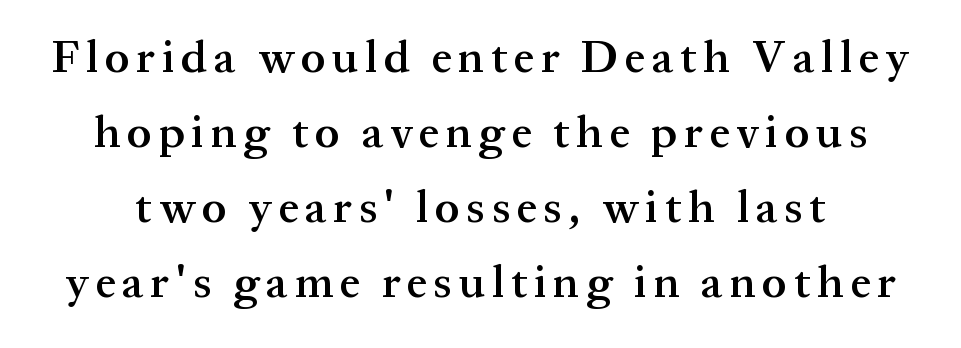
{"serif": "yes", "italic": "no", "bold": "semi", "weight": "semibold", "width": "normal", "stroke_contrast": "medium", "x_height": "medium", "monospaced": "no", "underline": "no", "line_spacing": "normal", "line_spacing_ratio": 1.67, "glyph_px": 45}
